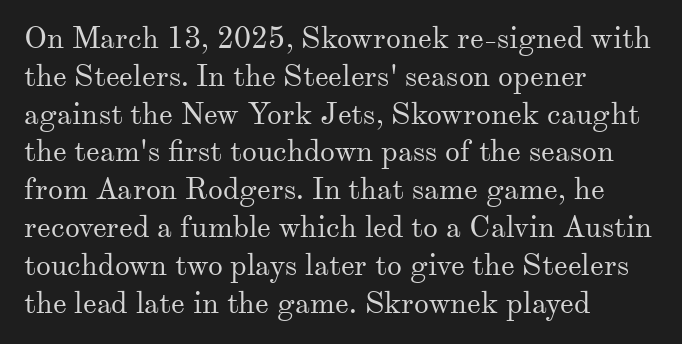
{"serif": "yes", "italic": "no", "bold": "no", "weight": "regular", "width": "normal", "stroke_contrast": "medium", "x_height": "small", "monospaced": "no", "underline": "no", "align": "left", "line_spacing": "normal", "line_spacing_ratio": 1.26, "letter_spacing": "normal", "letter_spacing_em": 0.0, "glyph_px": 30}
